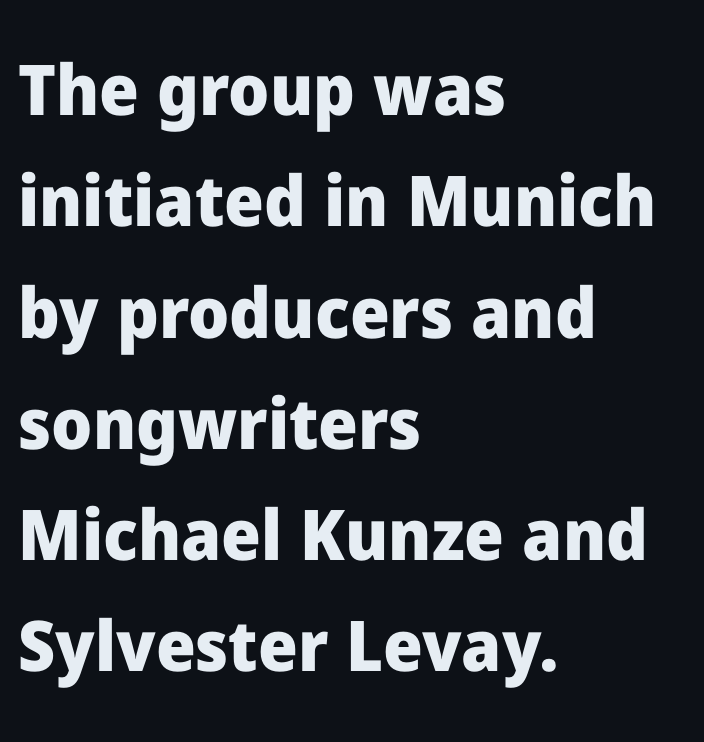
Q: Is the text bold? A: Yes.
Q: Is the text italic (slanted)? A: No, it is upright.
Q: Is the typeface a serif or a sans-serif typeface? A: Sans-serif.
Q: Is the text underlined? A: No.
Q: How is the paragraph aligned? A: Left-aligned.
Q: Is the spacing between letters normal or unusually wide? A: Normal.
Q: Is the spacing between lines tight, normal or loose? A: Normal.
Q: Width (condensed, normal, or wide)? A: Normal.
Q: Stroke contrast? A: Low.
Q: x-height? A: Medium.
Q: Monospaced? A: No.
